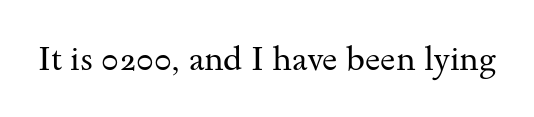
The image shows 33 px regular-weight, wide serif type, upright; set normal letter spacing, not underlined; medium stroke contrast and a small x-height.
